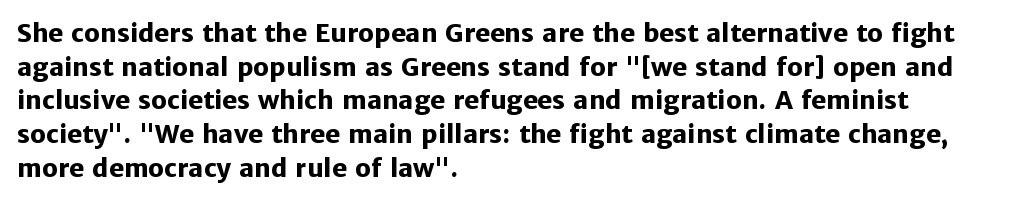
Students, note that the glyphs here touch the page at normal intervals. Chunky letters — that's bold for sure. Descenders are the only things crossing below the line. Notice how the passage keeps a crisp vertical edge on the left only.
